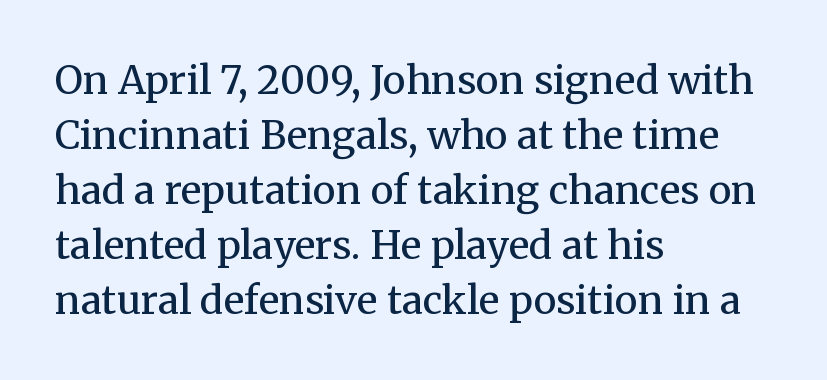
The image shows 39 px regular-weight serif type, upright; set left-aligned, normal line spacing (1.41x), normal letter spacing, not underlined; medium stroke contrast and a medium x-height.
